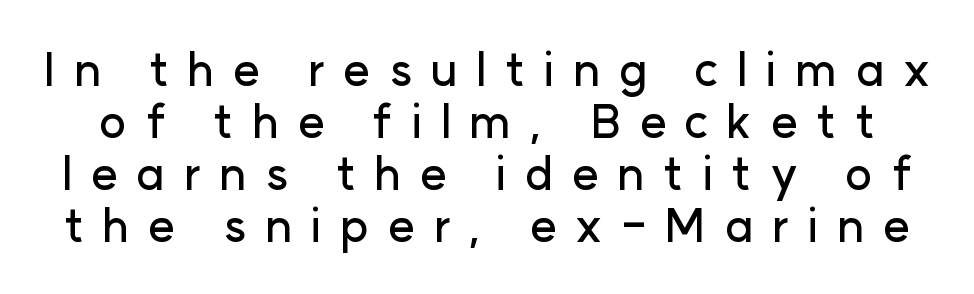
Q: Is the text italic (slanted)? A: No, it is upright.
Q: Is the typeface a serif or a sans-serif typeface? A: Sans-serif.
Q: Is the text underlined? A: No.
Q: Is the spacing between letters normal or unusually wide? A: Unusually wide.
Q: Is the spacing between lines tight, normal or loose? A: Tight.
Q: Width (condensed, normal, or wide)? A: Normal.
Q: Stroke contrast? A: Low.
Q: x-height? A: Medium.
Q: Monospaced? A: No.
